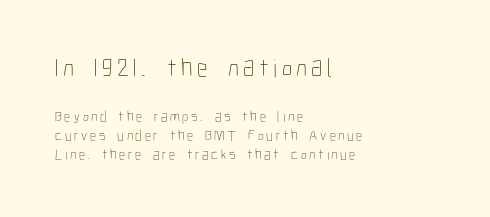
Q: Is the text bold? A: No.
Q: Is the text italic (slanted)? A: No, it is upright.
Q: Is the text underlined? A: No.
Q: How is the paragraph aligned? A: Left-aligned.
Q: Is the spacing between lines tight, normal or loose? A: Normal.
Q: Which block of text is set in a larger size, the first (top) or the second (bottom)? A: The first (top) one.
